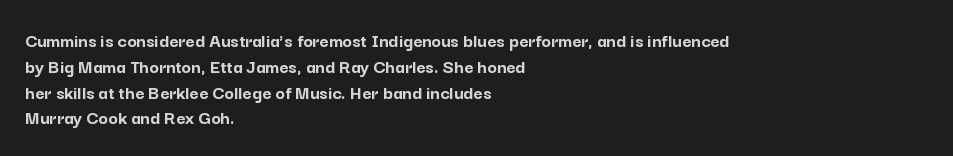
{"italic": "no", "bold": "yes", "underline": "no", "align": "left", "line_spacing": "normal", "line_spacing_ratio": 1.29, "letter_spacing": "normal", "letter_spacing_em": 0.0, "glyph_px": 20}
